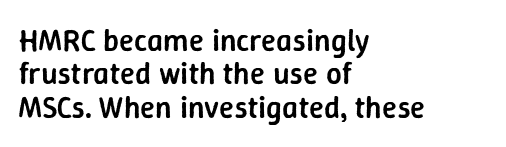
The type family on display is of the sans-serif kind. Caption: semibold face, moderately heavy strokes. The passage shown stacks its lines with hardly any gap. The horizontal fit of the characters is conventional and even.
